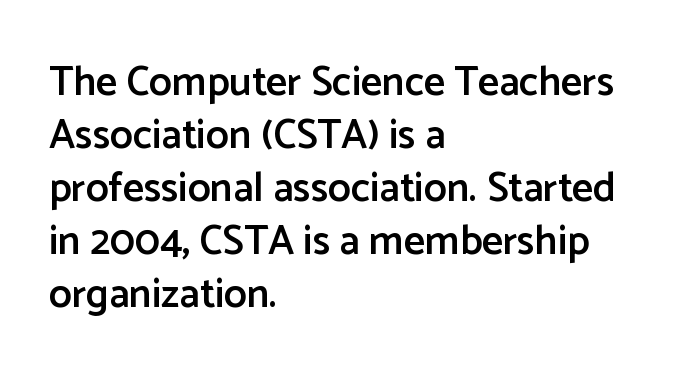
The image shows 41 px semibold sans-serif type, upright; set left-aligned, normal line spacing (1.29x), normal letter spacing, not underlined; low stroke contrast and a medium x-height.
